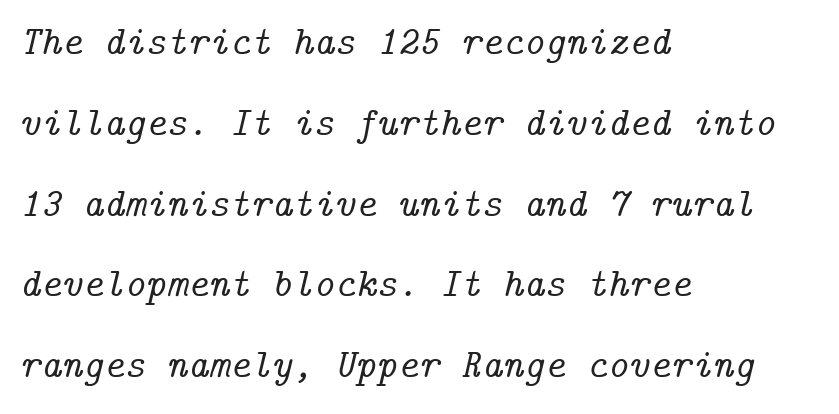
Q: Is the text italic (slanted)? A: Yes, it leans right by about 14 degrees.
Q: Is the typeface a serif or a sans-serif typeface? A: Serif.
Q: Is the text underlined? A: No.
Q: How is the paragraph aligned? A: Left-aligned.
Q: Is the spacing between letters normal or unusually wide? A: Normal.
Q: Is the spacing between lines tight, normal or loose? A: Loose.
Q: Width (condensed, normal, or wide)? A: Normal.
Q: Stroke contrast? A: Low.
Q: x-height? A: Medium.
